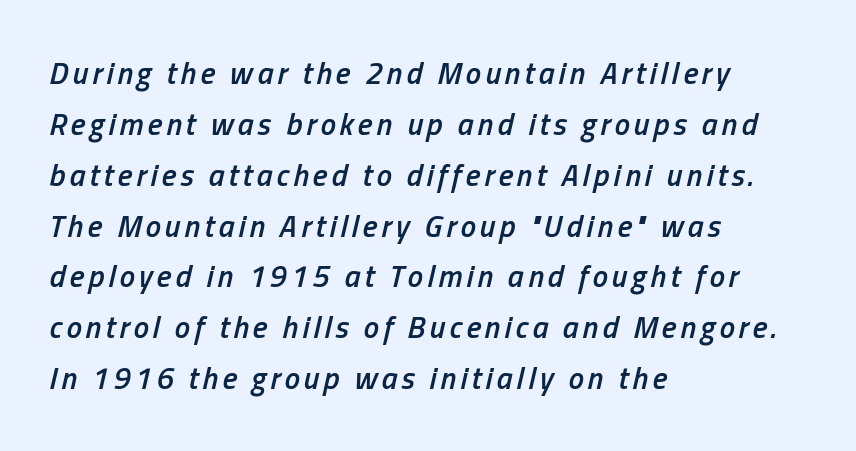
Q: Is the text bold? A: Semi-bold.
Q: Is the text italic (slanted)? A: Yes, it leans right by about 13 degrees.
Q: Is the text underlined? A: No.
Q: How is the paragraph aligned? A: Left-aligned.
Q: Is the spacing between lines tight, normal or loose? A: Normal.
Q: Width (condensed, normal, or wide)? A: Condensed.
Q: Stroke contrast? A: Low.
Q: x-height? A: Medium.
Q: Monospaced? A: No.
